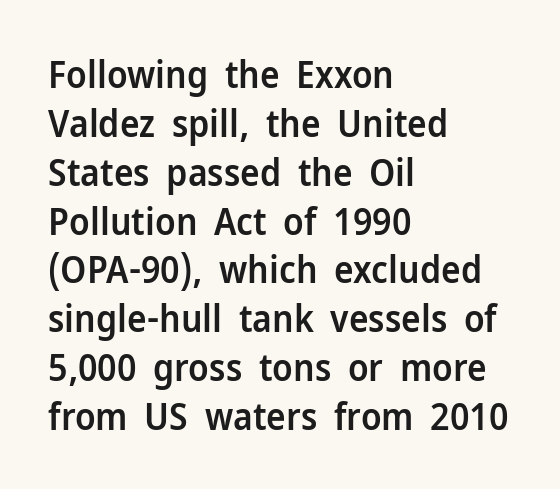
Q: Is the text bold? A: Semi-bold.
Q: Is the text italic (slanted)? A: No, it is upright.
Q: Is the typeface a serif or a sans-serif typeface? A: Sans-serif.
Q: Is the text underlined? A: No.
Q: How is the paragraph aligned? A: Left-aligned.
Q: Is the spacing between letters normal or unusually wide? A: Normal.
Q: Is the spacing between lines tight, normal or loose? A: Normal.
Q: Width (condensed, normal, or wide)? A: Normal.
Q: Stroke contrast? A: Low.
Q: x-height? A: Medium.
Q: Monospaced? A: No.
